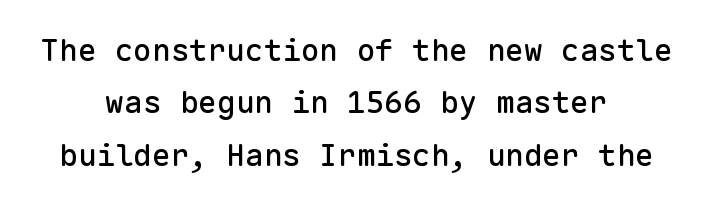
Q: Is the text italic (slanted)? A: No, it is upright.
Q: Is the typeface a serif or a sans-serif typeface? A: Sans-serif.
Q: Is the text underlined? A: No.
Q: How is the paragraph aligned? A: Centered.
Q: Is the spacing between letters normal or unusually wide? A: Normal.
Q: Is the spacing between lines tight, normal or loose? A: Normal.
Q: Width (condensed, normal, or wide)? A: Normal.
Q: Stroke contrast? A: Low.
Q: x-height? A: Medium.
Q: Monospaced? A: Yes.
